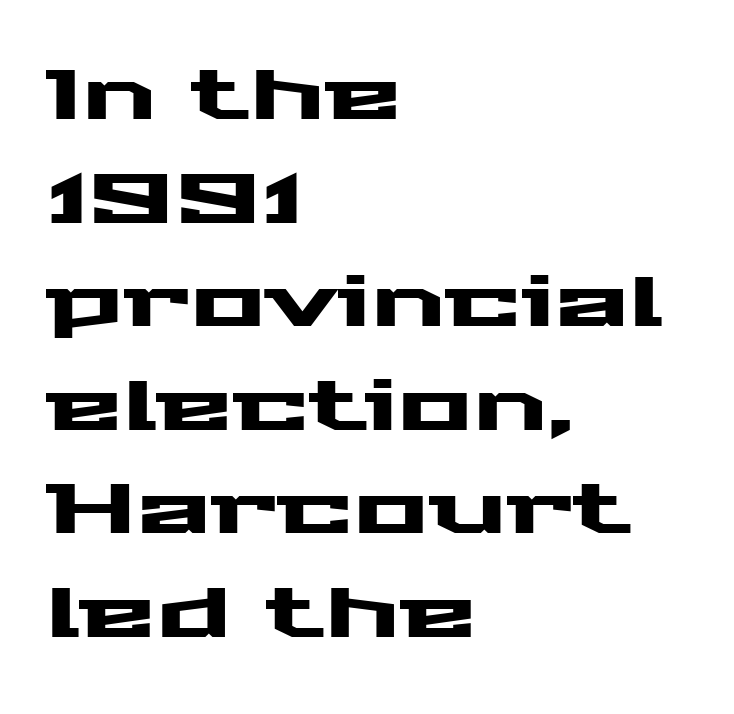
{"serif": "no", "italic": "no", "width": "wide", "stroke_contrast": "medium", "x_height": "medium", "monospaced": "no", "underline": "no", "align": "left", "line_spacing": "normal", "line_spacing_ratio": 1.48, "letter_spacing": "normal", "letter_spacing_em": 0.0, "glyph_px": 70}
